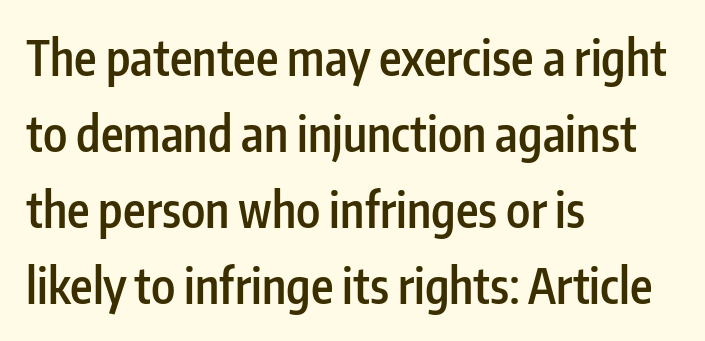
The image shows 48 px semibold, condensed sans-serif type, upright; set left-aligned, normal line spacing (1.58x), normal letter spacing, not underlined; low stroke contrast and a medium x-height.
